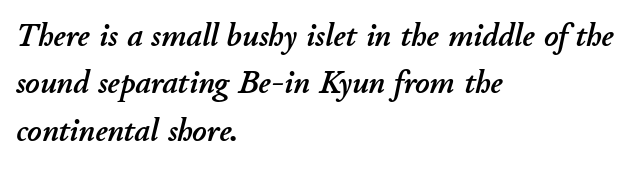
Q: Is the text italic (slanted)? A: Yes, it leans right by about 11 degrees.
Q: Is the text underlined? A: No.
Q: How is the paragraph aligned? A: Left-aligned.
Q: Is the spacing between letters normal or unusually wide? A: Normal.
Q: Is the spacing between lines tight, normal or loose? A: Normal.
Q: Width (condensed, normal, or wide)? A: Normal.
Q: Stroke contrast? A: Low.
Q: x-height? A: Small.
Q: Monospaced? A: No.
